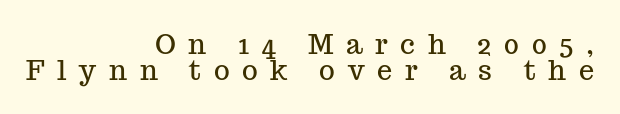
The image shows 27 px text type, upright; set right-aligned, tight line spacing (0.96x), unusually wide letter spacing (+0.47 em), not underlined.
